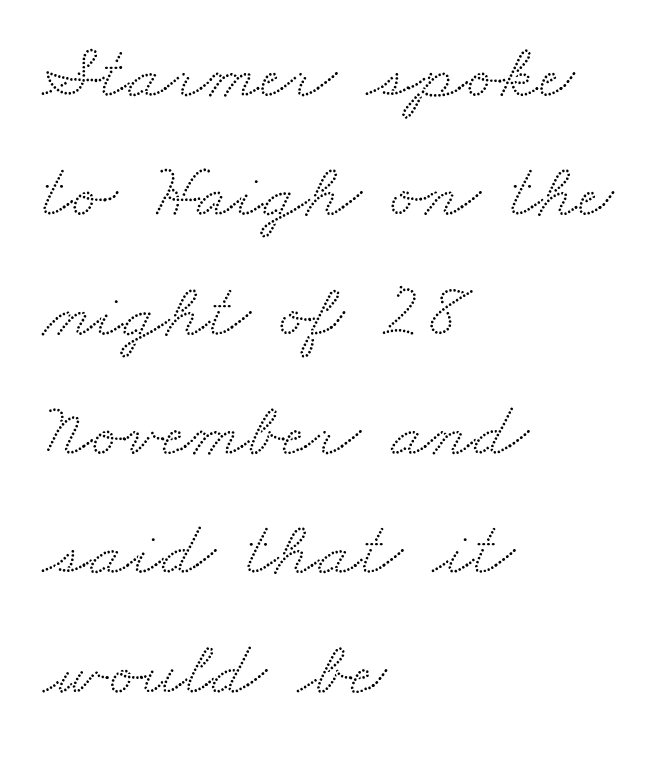
{"serif": "yes", "width": "wide", "stroke_contrast": "medium", "x_height": "small", "monospaced": "no", "underline": "no", "align": "left", "line_spacing": "normal", "line_spacing_ratio": 1.55, "letter_spacing": "normal", "letter_spacing_em": 0.0, "glyph_px": 77}
